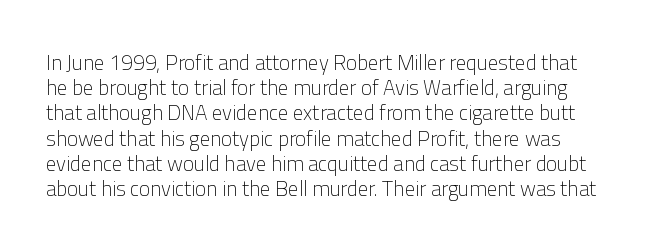
A bare baseline throughout the passage. The gaps between neighbouring characters are ordinary and unremarkable. Italic: no, the glyphs are upright roman. Weight: not bold — regular or lighter.
